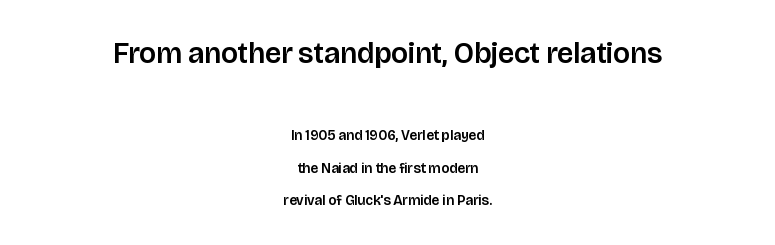
{"serif": "no", "italic": "no", "width": "normal", "stroke_contrast": "low", "x_height": "large", "monospaced": "no", "underline": "no", "align": "center", "line_spacing": "loose", "line_spacing_ratio": 2.31, "letter_spacing": "normal", "letter_spacing_em": 0.0, "larger_block": "first", "size_ratio": 2.07, "glyph_px": 29}
